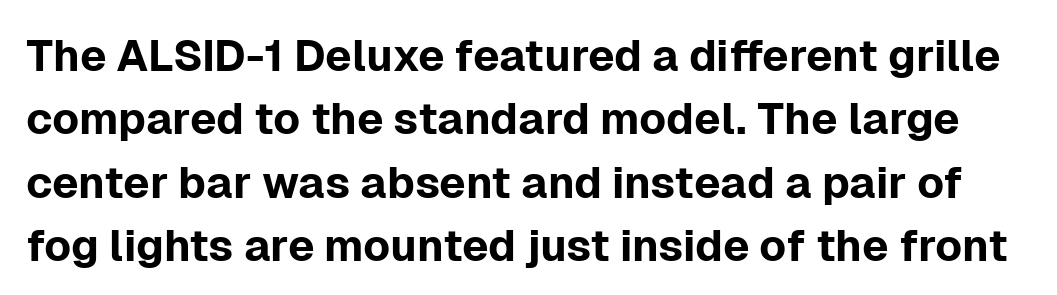
Q: Is the text italic (slanted)? A: No, it is upright.
Q: Is the typeface a serif or a sans-serif typeface? A: Sans-serif.
Q: Is the text underlined? A: No.
Q: Is the spacing between letters normal or unusually wide? A: Normal.
Q: Is the spacing between lines tight, normal or loose? A: Normal.
Q: Width (condensed, normal, or wide)? A: Normal.
Q: Stroke contrast? A: Low.
Q: x-height? A: Medium.
Q: Monospaced? A: No.
